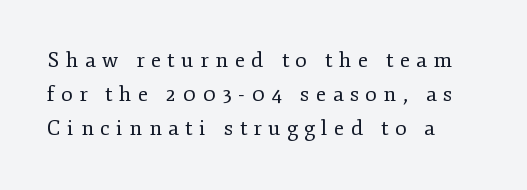
{"italic": "no", "bold": "no", "underline": "no", "align": "left", "line_spacing": "normal", "line_spacing_ratio": 1.63, "letter_spacing": "wide", "letter_spacing_em": 0.31, "glyph_px": 21}
